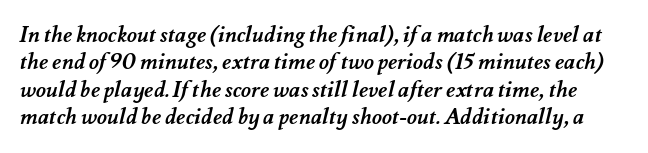
Nobody drew a line under any word here. Plenty of ink on the page — the face is bold. Reading down the column, the eye jumps a familiar distance to each next line. These lines keep a tight, regular rhythm from letter to letter.
